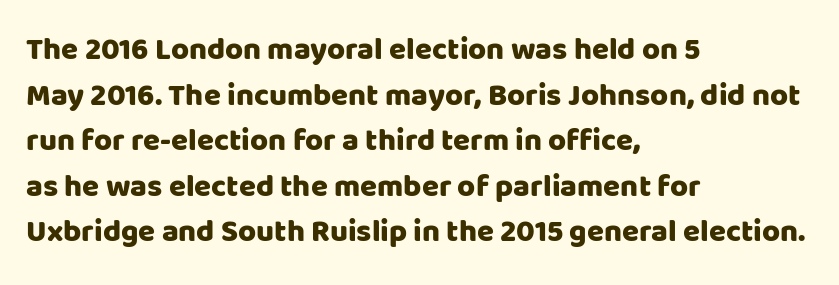
Quick note: interline space is typical. Line beginnings align vertically; line endings do not. Character widths vary here, with narrow letters taking less room than wide ones. Glance below the letters and you will spot only blank space.
